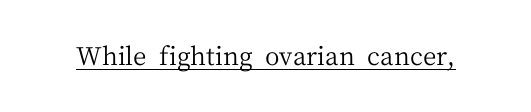
The image shows 25 px text type, upright; set normal letter spacing, underlined.
